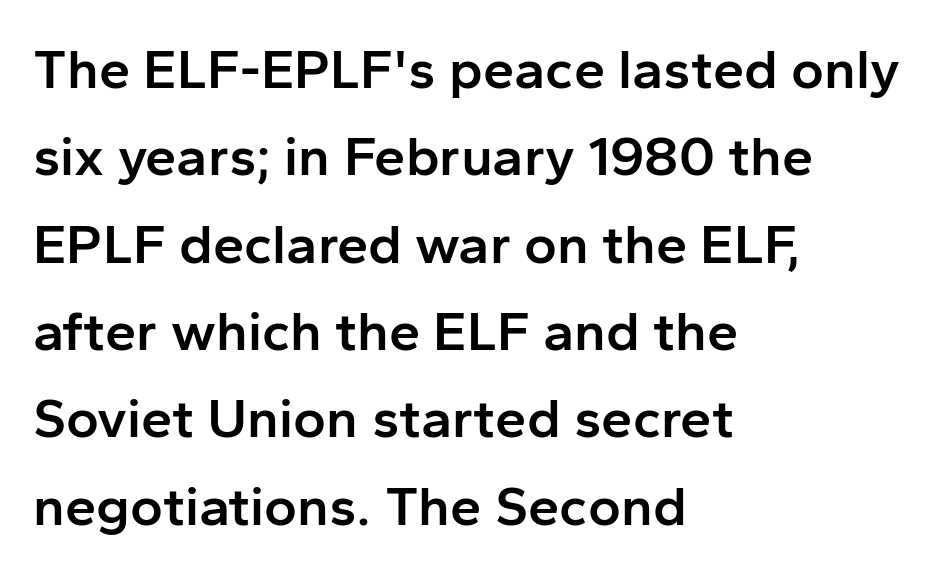
Q: Is the text bold? A: Semi-bold.
Q: Is the text italic (slanted)? A: No, it is upright.
Q: Is the typeface a serif or a sans-serif typeface? A: Sans-serif.
Q: Is the text underlined? A: No.
Q: How is the paragraph aligned? A: Left-aligned.
Q: Is the spacing between letters normal or unusually wide? A: Normal.
Q: Is the spacing between lines tight, normal or loose? A: Normal.
Q: Width (condensed, normal, or wide)? A: Normal.
Q: Stroke contrast? A: Low.
Q: x-height? A: Medium.
Q: Monospaced? A: No.
